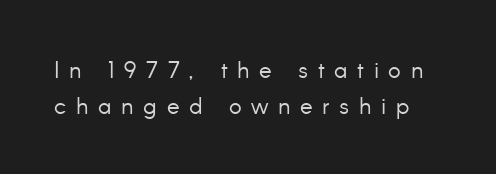
{"italic": "no", "bold": "no", "underline": "no", "line_spacing": "normal", "line_spacing_ratio": 1.51, "letter_spacing": "wide", "letter_spacing_em": 0.4, "glyph_px": 24}
